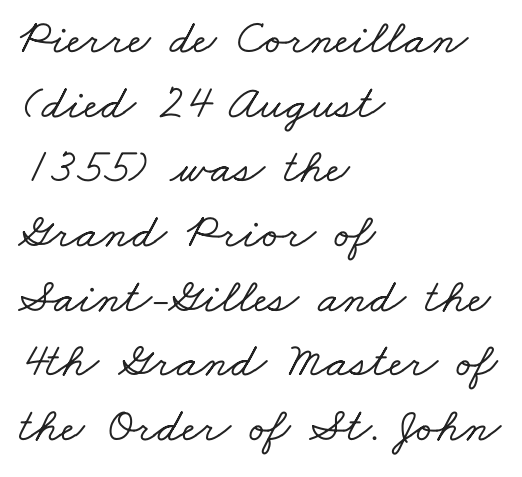
The image shows 49 px wide serif type; set left-aligned, normal line spacing (1.32x), normal letter spacing, not underlined; low stroke contrast and a small x-height.
